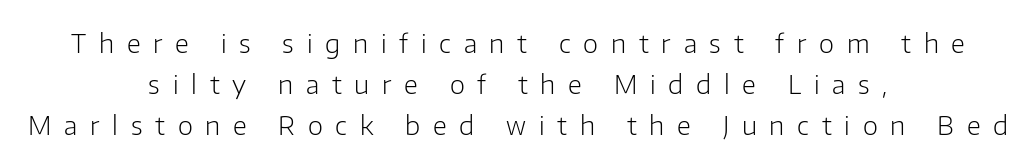
The image shows 26 px text type, upright; set centered, normal line spacing (1.58x), unusually wide letter spacing (+0.49 em), not underlined.
